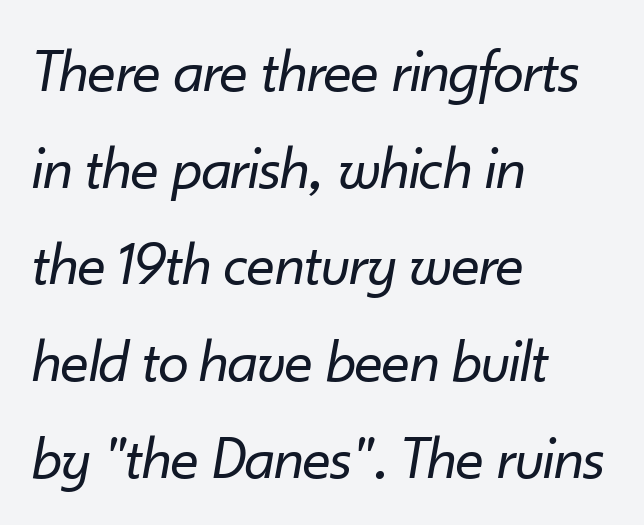
The image shows 62 px regular-weight type, italic (leaning right); set left-aligned, normal line spacing (1.56x), normal letter spacing, not underlined; low stroke contrast and a small x-height.
